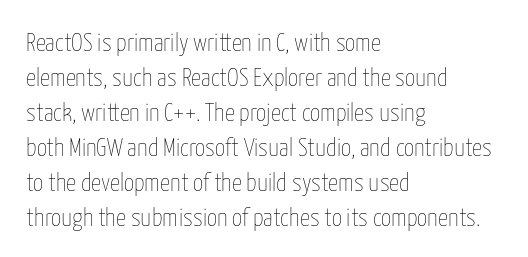
Nobody drew a line under any word here. The passage is arranged the way most books set body copy — flush left. Is the stroke heavy? The answer is a plain regular-or-lighter. Nobody touched the tracking dial on this one. A roman cut, with each character standing at attention. The space between consecutive lines is moderate.
